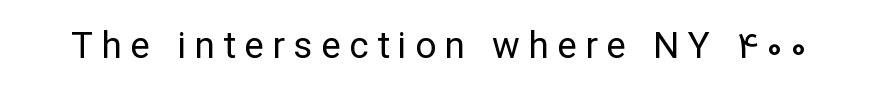
Q: Is the text bold? A: No.
Q: Is the text italic (slanted)? A: No, it is upright.
Q: Is the typeface a serif or a sans-serif typeface? A: Sans-serif.
Q: Is the text underlined? A: No.
Q: Is the spacing between letters normal or unusually wide? A: Unusually wide.
Q: Width (condensed, normal, or wide)? A: Normal.
Q: Stroke contrast? A: Low.
Q: x-height? A: Medium.
Q: Monospaced? A: No.
